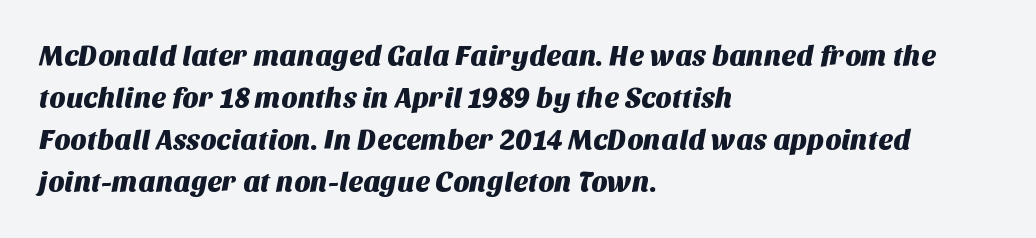
Q: Is the typeface a serif or a sans-serif typeface? A: Sans-serif.
Q: Is the text underlined? A: No.
Q: How is the paragraph aligned? A: Left-aligned.
Q: Is the spacing between letters normal or unusually wide? A: Normal.
Q: Is the spacing between lines tight, normal or loose? A: Normal.
Q: Width (condensed, normal, or wide)? A: Normal.
Q: Stroke contrast? A: Medium.
Q: x-height? A: Large.
Q: Monospaced? A: No.
